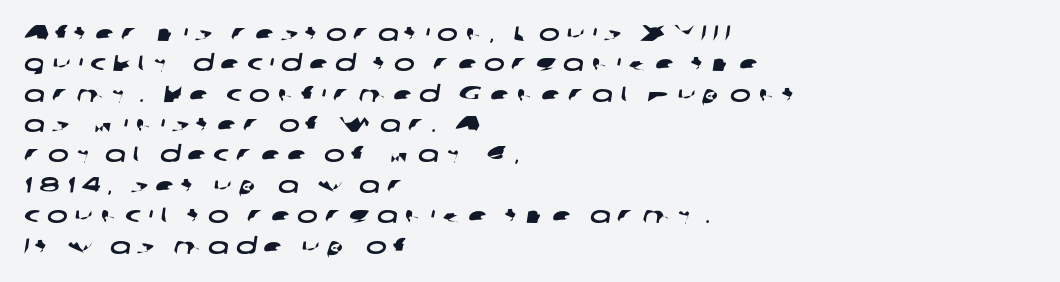
Descender tails drop into unmarked territory. The line texture is sparse and dotted thanks to wide tracking. Leading: standard. Short and long lines alike share a common starting point at left.
